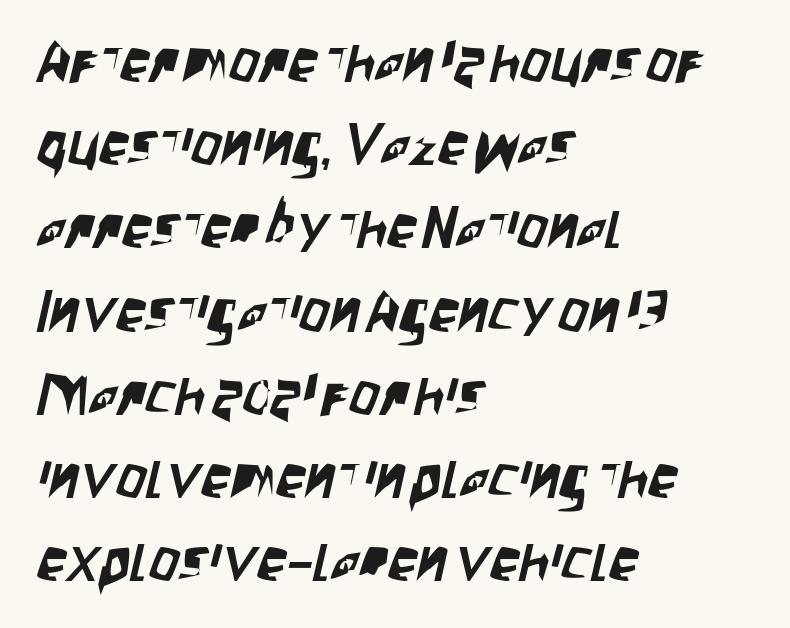
Anything drawn beneath the words? Only blank space. Each new line begins a customary step beneath the previous one. Between one letter and the next there's only the usual sliver of space. This sample has the flowing, uneven cadence of proportional lettering. Line starts are locked; line ends wander.
